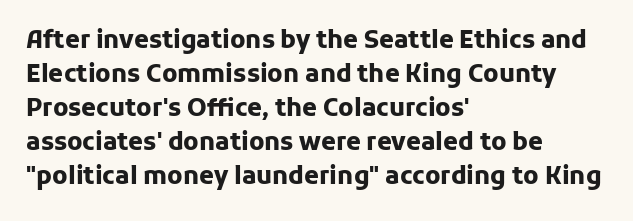
The image shows 24 px bold type, upright; set left-aligned, normal line spacing (1.42x), normal letter spacing, not underlined.
